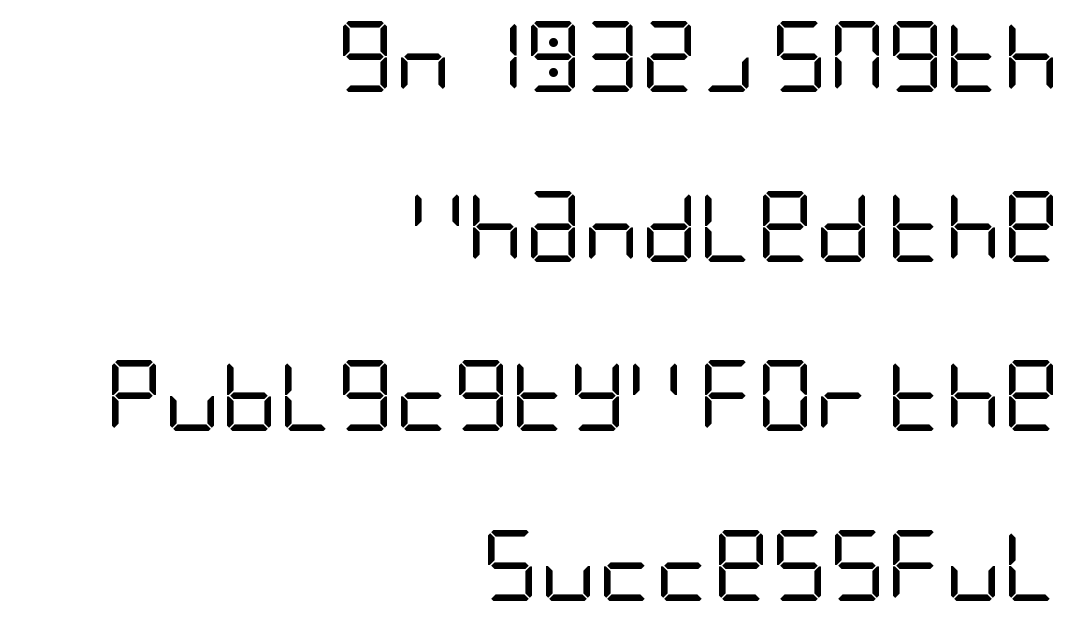
Rule under the text: the space is simply empty. The face looks like a standard text weight, possibly lighter. In terms of posture, this sample is upright. The text was rendered using a sans face with plain stroke endings. These lines stand farther apart than default settings would place them. Reading down the block, your eye finds every line finishing at a fixed right position.
